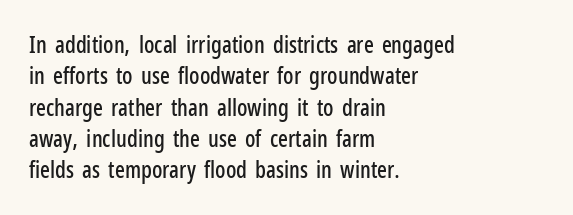
The passage shown is not underscored anywhere. The line texture is even and compact thanks to regular tracking. Nope, not italic — everything's standing straight. Each line starts at the same left margin while the right side varies. Notice how descenders clear the ascenders below comfortably — that's standard leading.
